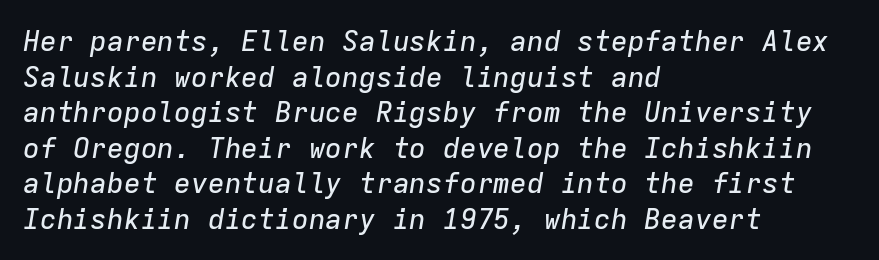
Nobody touched the tracking dial on this one. Think of a typewriter: that constant character pitch is what you see here. One glance says typical: line gaps are just what's usual. This rendering uses left alignment, leaving the right contour irregular.
